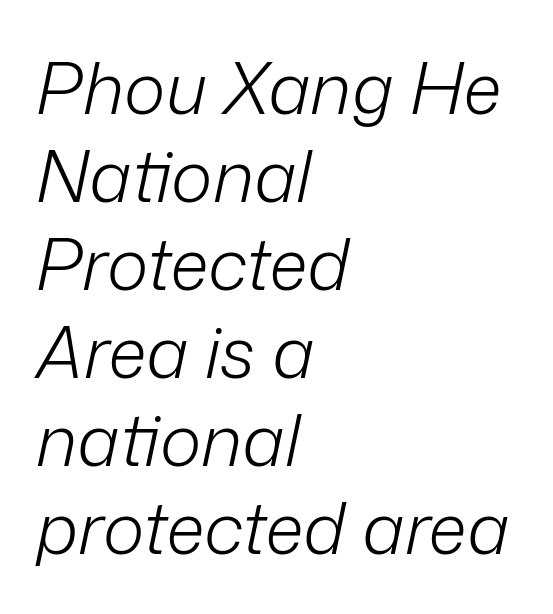
{"italic": "yes", "lean": "right", "slant_degrees": 12, "bold": "no", "weight": "light", "width": "normal", "stroke_contrast": "low", "x_height": "medium", "monospaced": "no", "underline": "no", "align": "left", "line_spacing_ratio": 1.24, "letter_spacing": "normal", "letter_spacing_em": 0.0, "glyph_px": 71}
